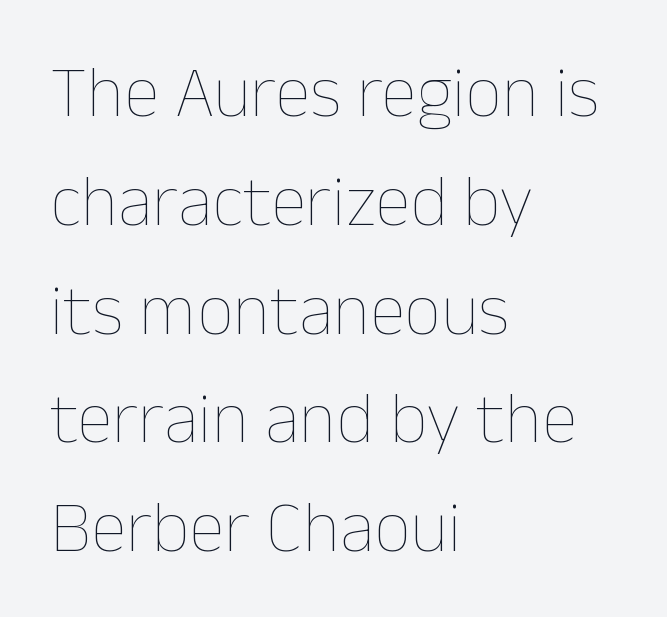
Q: Is the text bold? A: No.
Q: Is the text italic (slanted)? A: No, it is upright.
Q: Is the text underlined? A: No.
Q: How is the paragraph aligned? A: Left-aligned.
Q: Is the spacing between letters normal or unusually wide? A: Normal.
Q: Is the spacing between lines tight, normal or loose? A: Normal.
Q: Width (condensed, normal, or wide)? A: Normal.
Q: Stroke contrast? A: Low.
Q: x-height? A: Medium.
Q: Monospaced? A: No.
